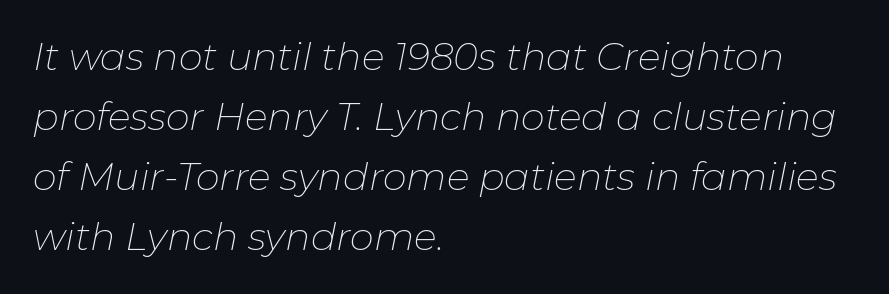
The font's italic variant was chosen for this text. Teacher's note: observe the even left margin — that is flush-left alignment. No chunkiness to these letters — they're not bold. What's the leading like? Ordinary, nothing unusual. This sample uses plain, unmodified letter spacing. The passage shown is typed in a proportional face where columns would drift.
